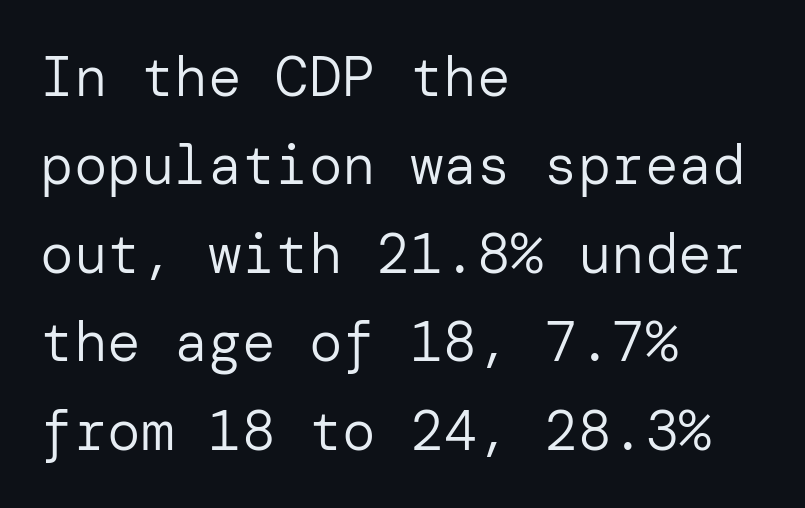
The image shows 56 px regular-weight sans-serif type, upright; set left-aligned, normal line spacing (1.58x), normal letter spacing, not underlined; low stroke contrast and a medium x-height.
